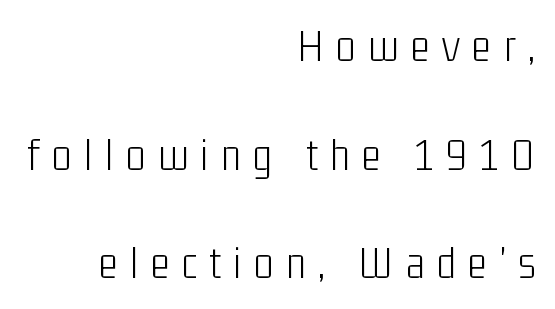
{"serif": "no", "italic": "no", "bold": "no", "weight": "light", "width": "condensed", "stroke_contrast": "low", "x_height": "medium", "monospaced": "no", "underline": "no", "align": "right", "line_spacing": "loose", "line_spacing_ratio": 2.36, "letter_spacing": "wide", "letter_spacing_em": 0.27, "glyph_px": 46}
